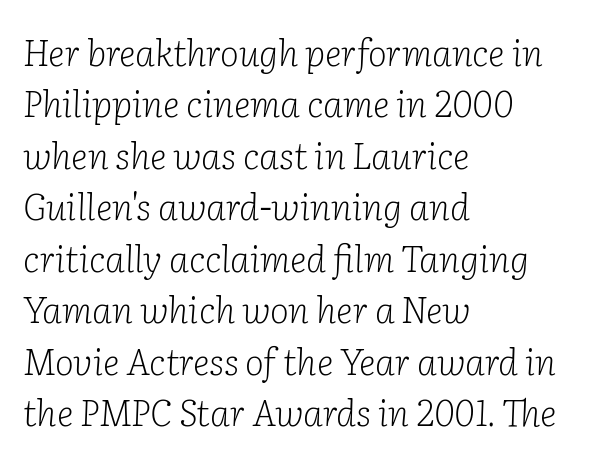
Q: Is the text bold? A: No.
Q: Is the text italic (slanted)? A: Yes, it leans right by about 2 degrees.
Q: Is the typeface a serif or a sans-serif typeface? A: Serif.
Q: Is the text underlined? A: No.
Q: How is the paragraph aligned? A: Left-aligned.
Q: Is the spacing between letters normal or unusually wide? A: Normal.
Q: Is the spacing between lines tight, normal or loose? A: Normal.
Q: Width (condensed, normal, or wide)? A: Normal.
Q: Stroke contrast? A: Low.
Q: x-height? A: Medium.
Q: Monospaced? A: No.
